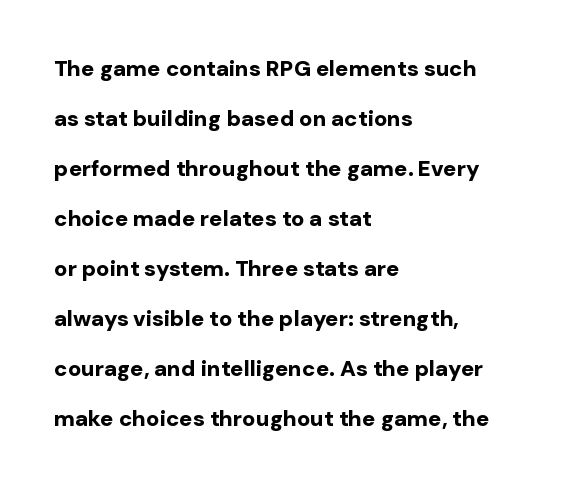
Q: Is the text bold? A: Yes.
Q: Is the text italic (slanted)? A: No, it is upright.
Q: Is the text underlined? A: No.
Q: How is the paragraph aligned? A: Left-aligned.
Q: Is the spacing between letters normal or unusually wide? A: Normal.
Q: Is the spacing between lines tight, normal or loose? A: Loose.
